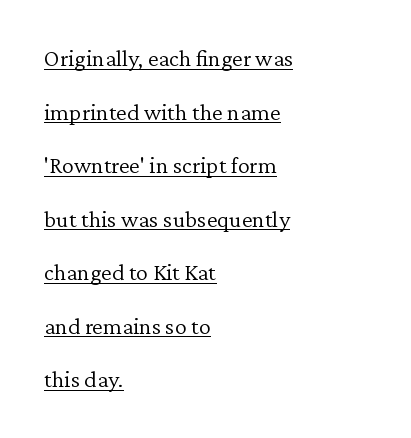
The lines are spread far apart with generous leading. In CSS terms this would be text-align: left. Weight: regular or lighter. The type sits square on the baseline with zero lean. A continuous stroke trails under the words, as in a hyperlink.
